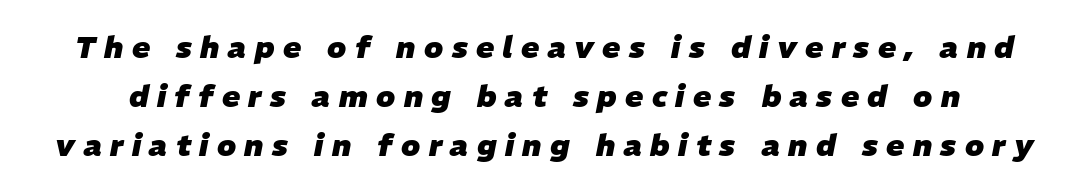
The image shows 30 px heavy type, italic (leaning right); set normal line spacing (1.64x), unusually wide letter spacing (+0.28 em), not underlined; low stroke contrast and a medium x-height.
